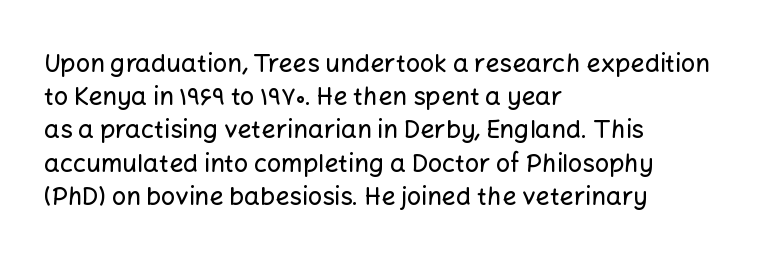
{"italic": "no", "underline": "no", "align": "left", "line_spacing": "normal", "line_spacing_ratio": 1.33, "letter_spacing": "normal", "letter_spacing_em": 0.0, "glyph_px": 25}
